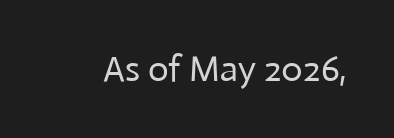
{"serif": "no", "italic": "no", "bold": "no", "weight": "regular", "width": "normal", "stroke_contrast": "low", "x_height": "medium", "monospaced": "no", "underline": "no", "letter_spacing": "normal", "letter_spacing_em": 0.0, "glyph_px": 36}
